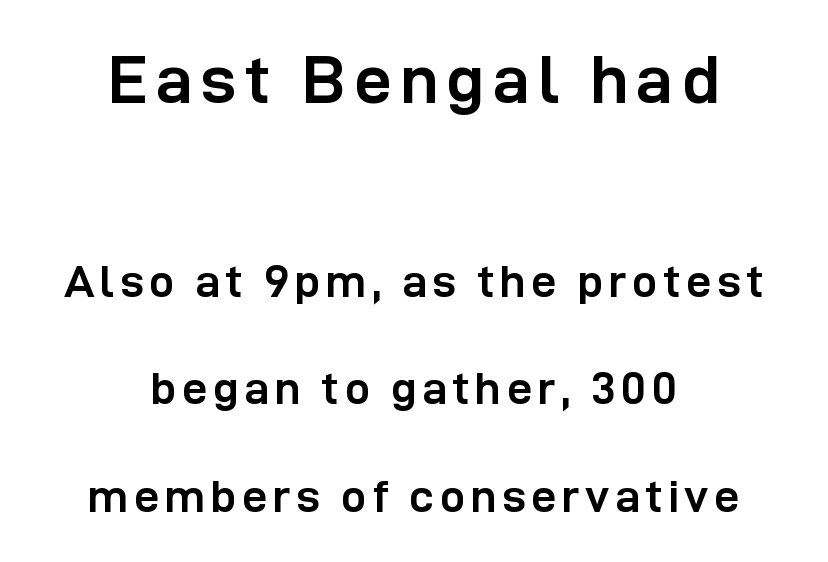
{"serif": "no", "italic": "no", "bold": "yes", "weight": "semibold", "width": "normal", "stroke_contrast": "low", "x_height": "medium", "monospaced": "no", "underline": "no", "align": "center", "line_spacing": "loose", "line_spacing_ratio": 2.39, "larger_block": "first", "size_ratio": 1.49, "glyph_px": 67}
